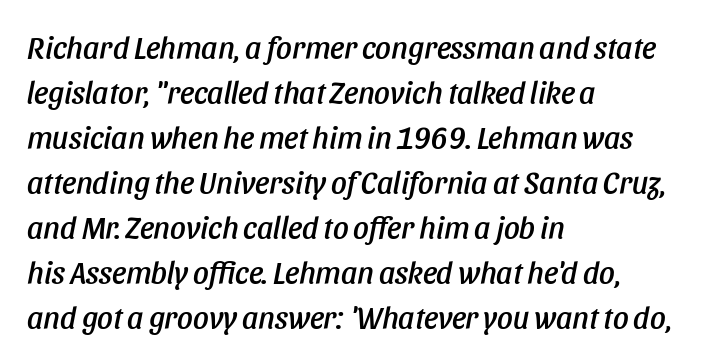
{"italic": "yes", "lean": "right", "slant_degrees": 11, "width": "condensed", "stroke_contrast": "low", "x_height": "large", "monospaced": "no", "underline": "no", "align": "left", "line_spacing": "normal", "line_spacing_ratio": 1.45, "letter_spacing": "normal", "letter_spacing_em": 0.0, "glyph_px": 31}
